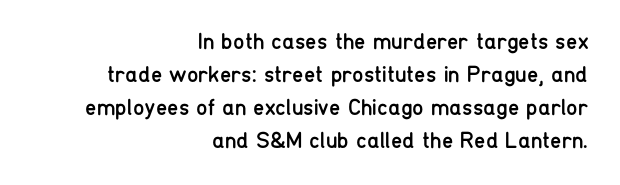
These glyphs show unthickened strokes, regular width or finer. Notice how descenders clear the ascenders below comfortably — that's standard leading. In terms of posture, this sample is upright. Inter-character spacing is left at the font's built-in metrics.
